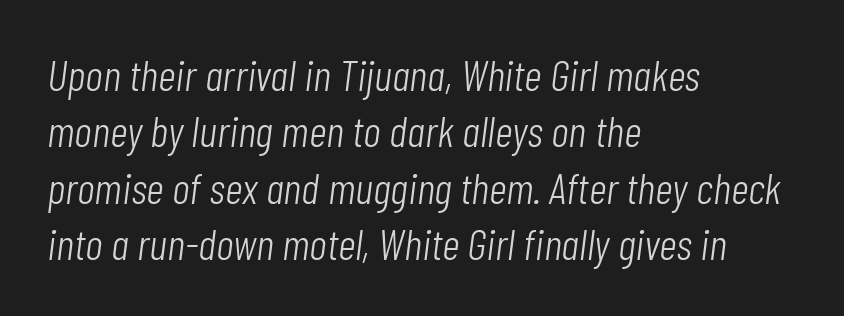
{"italic": "yes", "lean": "right", "slant_degrees": 7, "bold": "no", "weight": "light", "width": "condensed", "stroke_contrast": "low", "x_height": "medium", "monospaced": "no", "underline": "no", "align": "left", "line_spacing": "normal", "line_spacing_ratio": 1.28, "letter_spacing": "normal", "letter_spacing_em": 0.0, "glyph_px": 44}
